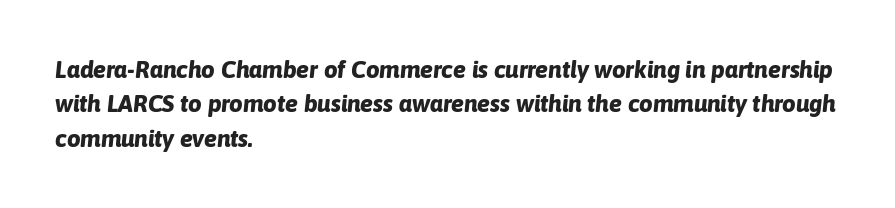
Q: Is the text bold? A: Yes.
Q: Is the text italic (slanted)? A: Yes, it leans right by about 6 degrees.
Q: Is the text underlined? A: No.
Q: How is the paragraph aligned? A: Left-aligned.
Q: Is the spacing between letters normal or unusually wide? A: Normal.
Q: Is the spacing between lines tight, normal or loose? A: Normal.
